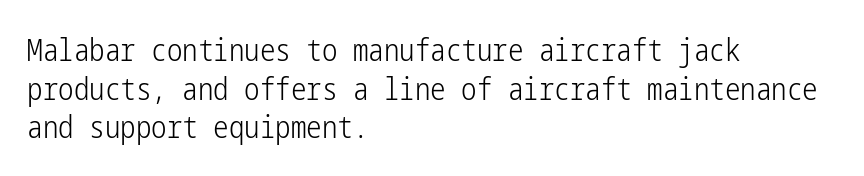
{"serif": "no", "italic": "no", "bold": "no", "weight": "light", "width": "condensed", "stroke_contrast": "low", "x_height": "medium", "underline": "no", "align": "left", "line_spacing": "normal", "line_spacing_ratio": 1.25, "letter_spacing": "normal", "letter_spacing_em": 0.0, "glyph_px": 31}
